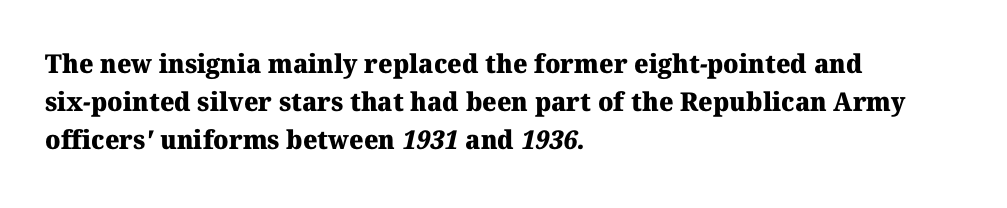
Q: Is the text bold? A: Yes.
Q: Is the text underlined? A: No.
Q: How is the paragraph aligned? A: Left-aligned.
Q: Is the spacing between letters normal or unusually wide? A: Normal.
Q: Is the spacing between lines tight, normal or loose? A: Normal.
